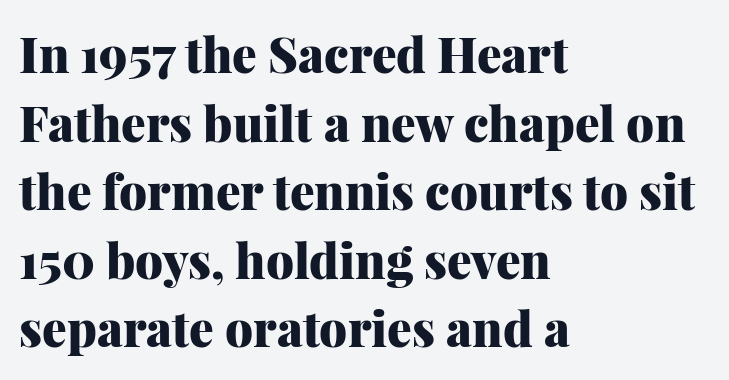
{"serif": "yes", "italic": "no", "bold": "yes", "weight": "heavy", "width": "normal", "stroke_contrast": "medium", "x_height": "medium", "monospaced": "no", "underline": "no", "align": "left", "line_spacing": "normal", "line_spacing_ratio": 1.4, "letter_spacing": "normal", "letter_spacing_em": 0.0, "glyph_px": 49}
